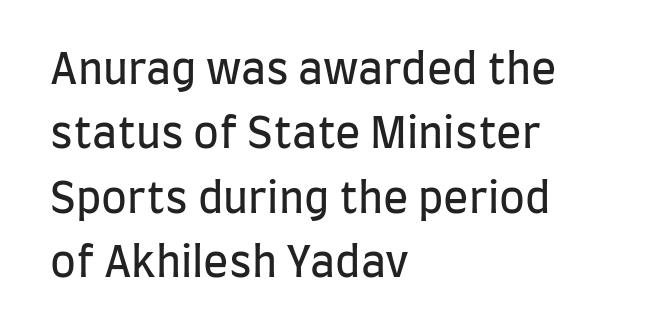
The image shows 42 px regular-weight, condensed sans-serif type, upright; set left-aligned, normal line spacing (1.53x), normal letter spacing, not underlined; low stroke contrast and a large x-height.
